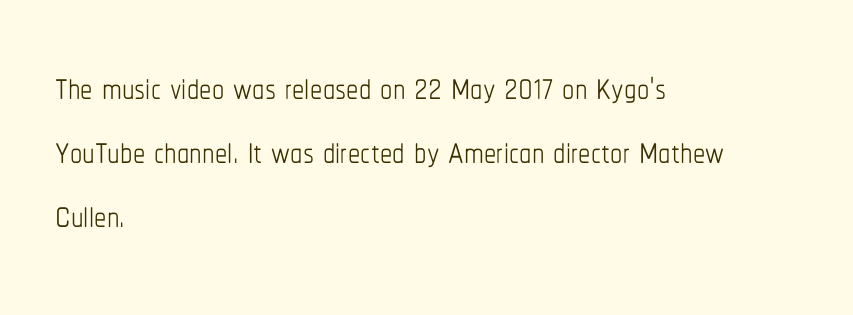
The image shows 49 px thin, condensed type, upright; set left-aligned, normal line spacing (1.31x), normal letter spacing, not underlined; low stroke contrast and a medium x-height.
